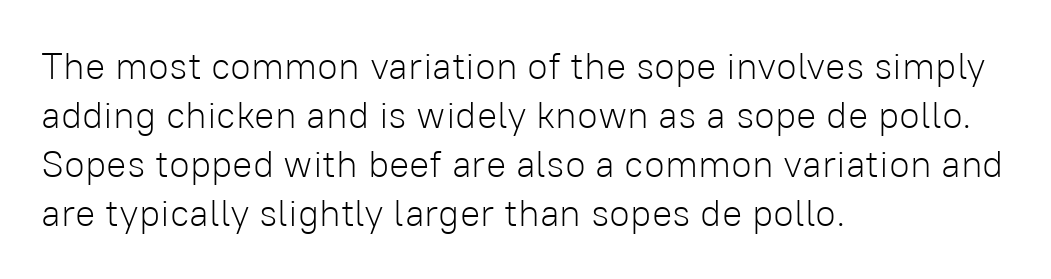
Q: Is the text bold? A: No.
Q: Is the text italic (slanted)? A: No, it is upright.
Q: Is the typeface a serif or a sans-serif typeface? A: Sans-serif.
Q: Is the text underlined? A: No.
Q: How is the paragraph aligned? A: Left-aligned.
Q: Is the spacing between letters normal or unusually wide? A: Normal.
Q: Is the spacing between lines tight, normal or loose? A: Normal.
Q: Width (condensed, normal, or wide)? A: Normal.
Q: Stroke contrast? A: Low.
Q: x-height? A: Medium.
Q: Monospaced? A: No.
